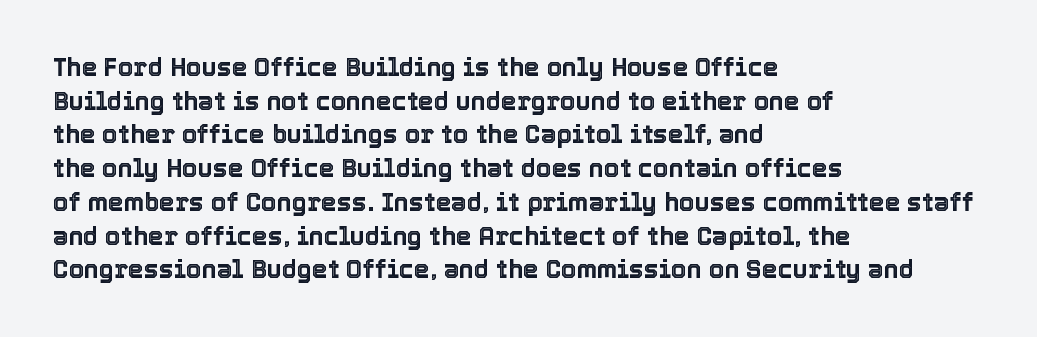
{"italic": "no", "underline": "no", "align": "left", "line_spacing": "normal", "line_spacing_ratio": 1.35, "letter_spacing": "normal", "letter_spacing_em": 0.0, "glyph_px": 25}
